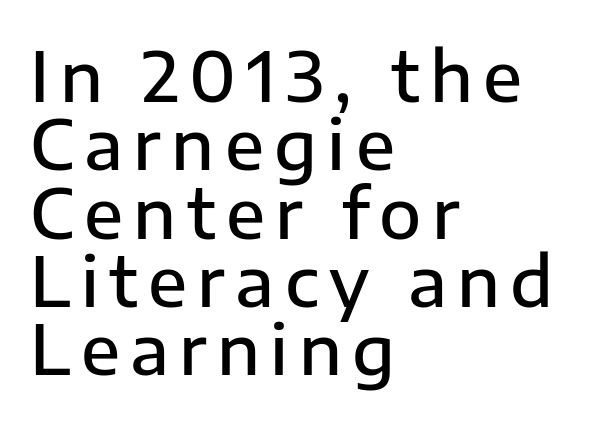
Do the characters align in a grid? No, the font is proportional. Bold? Not quite — semibold, heavier than regular but stopping short. Line spacing here is tight. Rendered with straight, roman letterforms.
